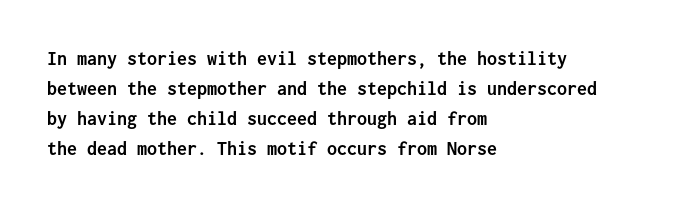
Alignment: flush left. Tall strokes in this sample are plumb rather than angled. Successive baselines arrive at the customary interval. The rendering uses a bold face; every stroke is thick and dark. The specimen omits any rule beneath the text block's lines. Short note: letters normally spaced.
